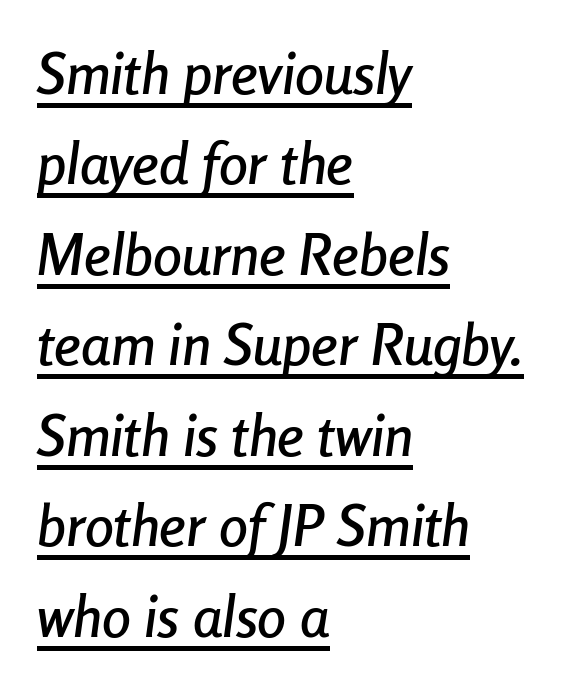
{"italic": "yes", "lean": "right", "slant_degrees": 8, "width": "condensed", "stroke_contrast": "low", "x_height": "medium", "monospaced": "no", "underline": "yes", "align": "left", "line_spacing": "normal", "line_spacing_ratio": 1.56, "letter_spacing": "normal", "letter_spacing_em": 0.0, "glyph_px": 58}
